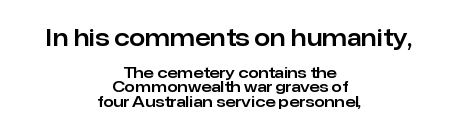
The image shows 23 px text type, upright; set centered, tight line spacing (0.95x), normal letter spacing, not underlined; the first (top) block is 1.53x larger.
